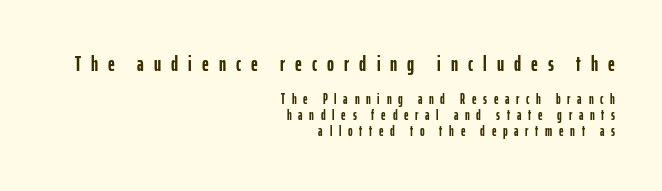
Q: Is the text bold? A: Yes.
Q: Is the text italic (slanted)? A: No, it is upright.
Q: Is the text underlined? A: No.
Q: How is the paragraph aligned? A: Right-aligned.
Q: Is the spacing between letters normal or unusually wide? A: Unusually wide.
Q: Is the spacing between lines tight, normal or loose? A: Tight.
Q: Which block of text is set in a larger size, the first (top) or the second (bottom)? A: The first (top) one.
